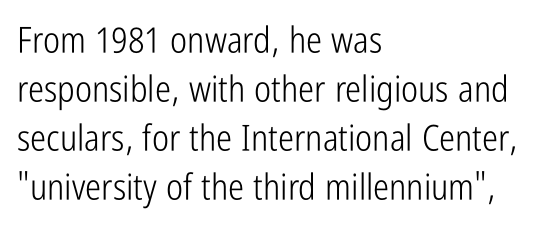
The image shows 36 px light, condensed sans-serif type, upright; set left-aligned, normal line spacing (1.36x), normal letter spacing, not underlined; low stroke contrast and a medium x-height.
